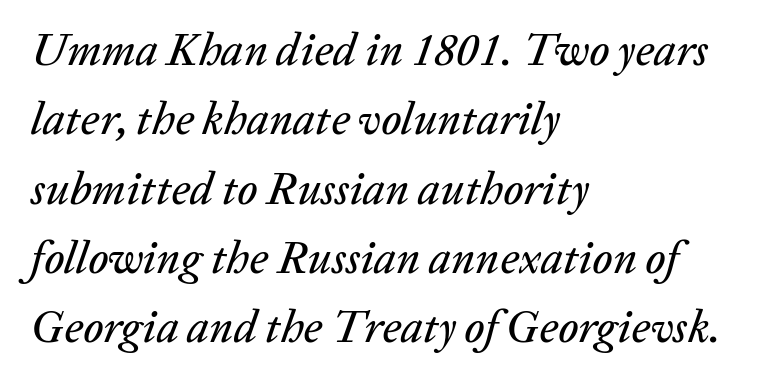
Think of a printed novel: that variable character pitch is what you see here. The rag falls on the right side of this text block. The space directly below the letters is spotless. Slanted lettering throughout.
